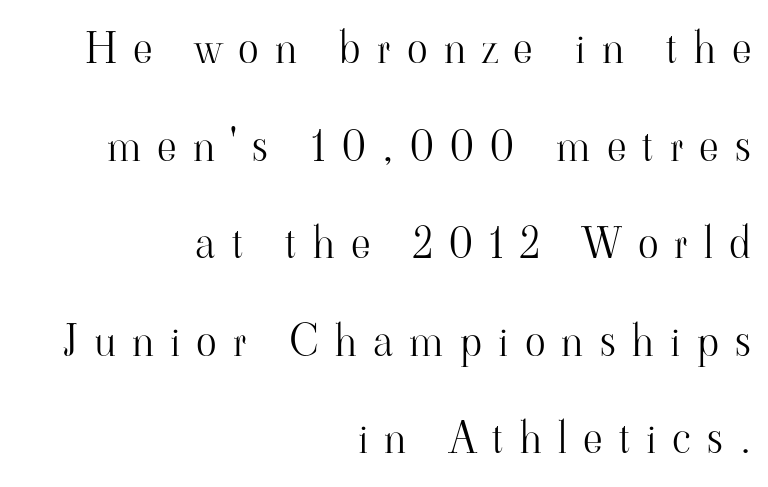
{"serif": "yes", "italic": "no", "bold": "no", "weight": "light", "width": "normal", "stroke_contrast": "high", "x_height": "small", "monospaced": "no", "underline": "no", "align": "right", "line_spacing": "loose", "line_spacing_ratio": 2.27, "letter_spacing": "wide", "letter_spacing_em": 0.38, "glyph_px": 43}
